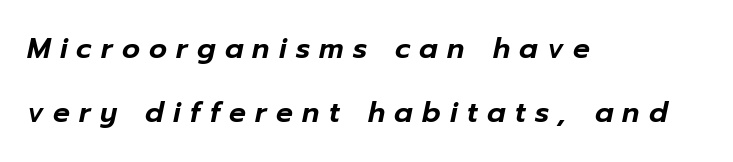
Q: Is the text italic (slanted)? A: Yes, it leans right by about 12 degrees.
Q: Is the text underlined? A: No.
Q: How is the paragraph aligned? A: Left-aligned.
Q: Is the spacing between letters normal or unusually wide? A: Unusually wide.
Q: Is the spacing between lines tight, normal or loose? A: Loose.
Q: Width (condensed, normal, or wide)? A: Normal.
Q: Stroke contrast? A: Low.
Q: x-height? A: Medium.
Q: Monospaced? A: No.
